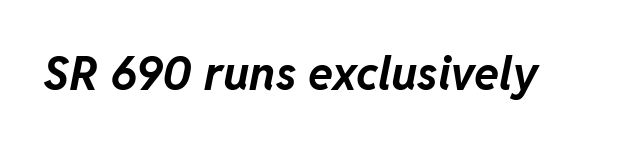
{"italic": "yes", "lean": "right", "slant_degrees": 11, "bold": "yes", "weight": "bold", "width": "normal", "stroke_contrast": "low", "x_height": "medium", "monospaced": "no", "underline": "no", "letter_spacing": "normal", "letter_spacing_em": 0.0, "glyph_px": 46}
